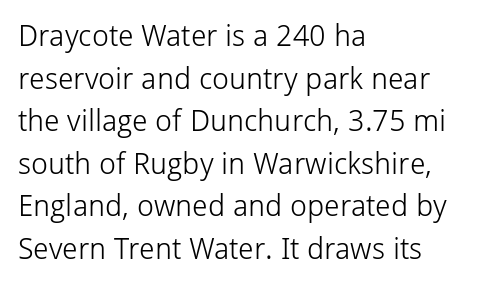
Unlike italic type, these characters show no tilt at all. Reading down the block, your eye returns to a fixed left position each line. The horizontal fit of the characters is conventional and even. Character widths vary here, with narrow letters taking less room than wide ones.
